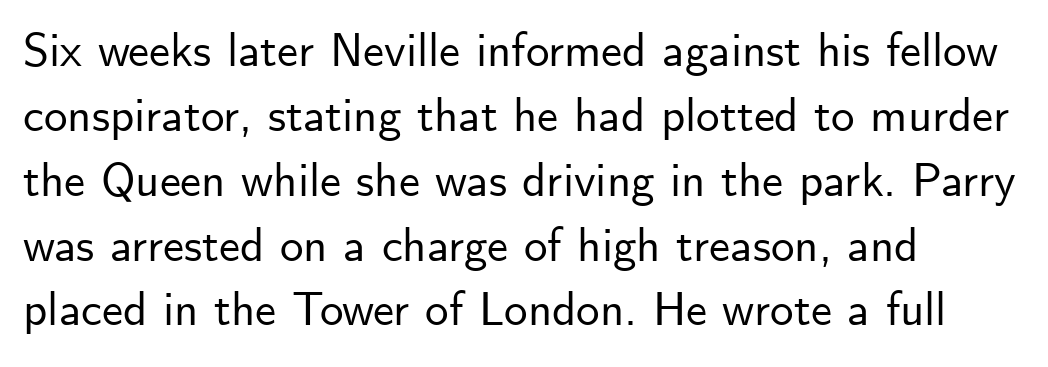
{"serif": "no", "italic": "no", "width": "normal", "stroke_contrast": "low", "x_height": "small", "monospaced": "no", "underline": "no", "align": "left", "line_spacing": "normal", "line_spacing_ratio": 1.38, "letter_spacing": "normal", "letter_spacing_em": 0.0, "glyph_px": 47}
